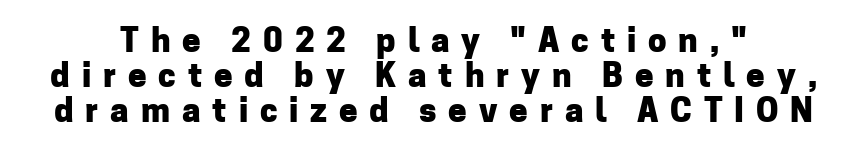
Q: Is the text bold? A: Yes.
Q: Is the text italic (slanted)? A: No, it is upright.
Q: Is the typeface a serif or a sans-serif typeface? A: Sans-serif.
Q: Is the text underlined? A: No.
Q: Is the spacing between letters normal or unusually wide? A: Unusually wide.
Q: Is the spacing between lines tight, normal or loose? A: Tight.
Q: Width (condensed, normal, or wide)? A: Normal.
Q: Stroke contrast? A: Low.
Q: x-height? A: Medium.
Q: Monospaced? A: No.
